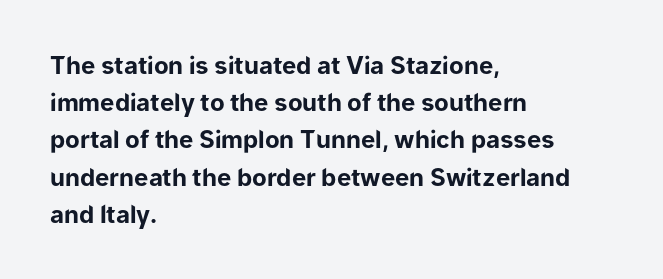
{"italic": "no", "bold": "yes", "underline": "no", "align": "left", "line_spacing": "normal", "line_spacing_ratio": 1.55, "letter_spacing": "normal", "letter_spacing_em": 0.0, "glyph_px": 24}
